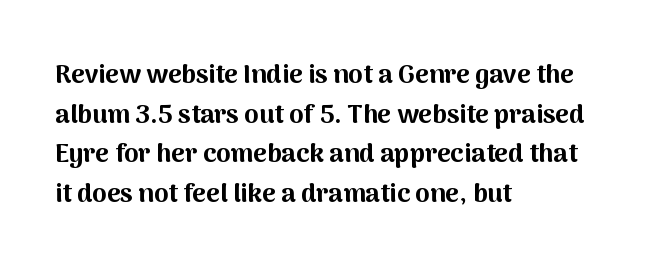
The image shows 26 px bold type, upright; set left-aligned, normal line spacing (1.52x), normal letter spacing, not underlined.
